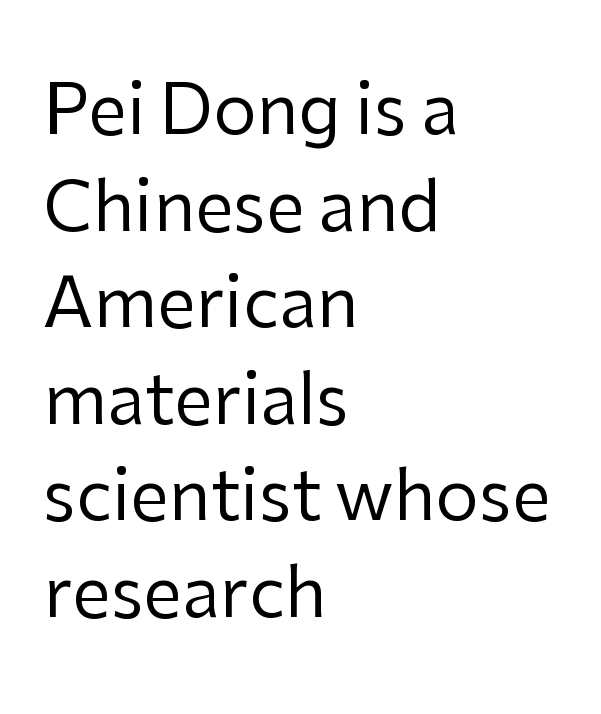
The image shows 69 px regular-weight sans-serif type, upright; set left-aligned, normal line spacing (1.4x), normal letter spacing, not underlined; low stroke contrast and a medium x-height.
